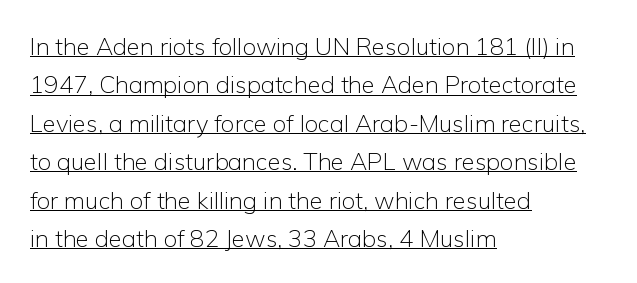
{"italic": "no", "bold": "no", "underline": "yes", "align": "left", "line_spacing": "normal", "line_spacing_ratio": 1.6, "letter_spacing": "normal", "letter_spacing_em": 0.0, "glyph_px": 24}
